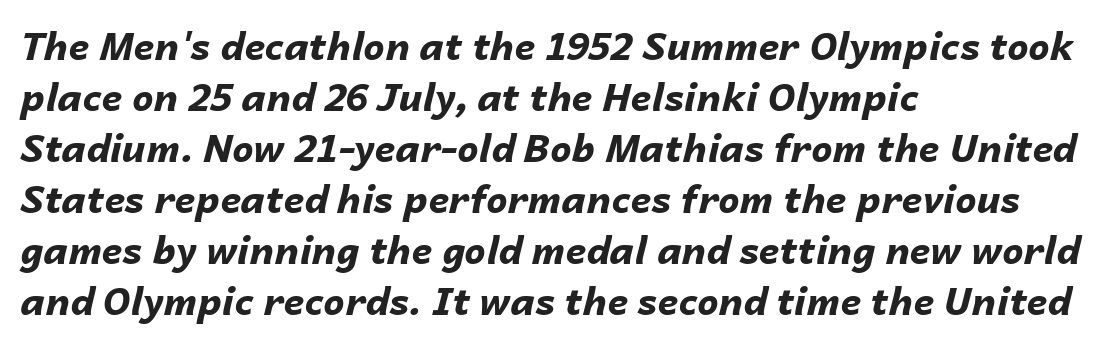
The image shows 38 px bold type, italic (leaning right); set left-aligned, normal line spacing (1.34x), normal letter spacing, not underlined; low stroke contrast and a medium x-height.
